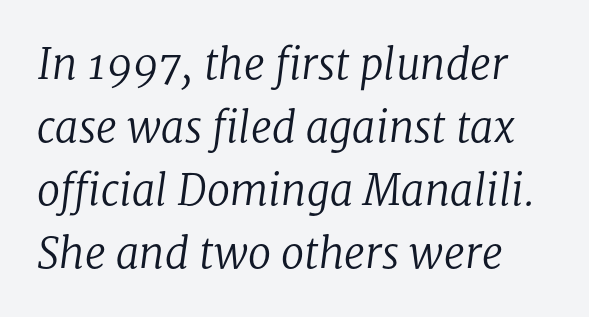
{"serif": "yes", "italic": "yes", "lean": "right", "slant_degrees": 8, "bold": "no", "weight": "regular", "width": "normal", "stroke_contrast": "low", "x_height": "medium", "monospaced": "no", "underline": "no", "line_spacing": "normal", "line_spacing_ratio": 1.5, "letter_spacing": "normal", "letter_spacing_em": 0.0, "glyph_px": 42}
